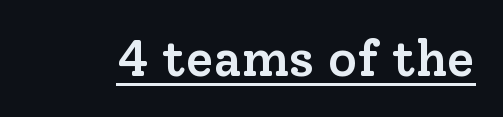
This sample uses plain, unmodified letter spacing. Stroke thickness is moderately raised; the sample reads as semibold. The passage shown is typeset with a serif family. A typesetter would call this proportional, since set widths differ per character. Posture: vertical.
